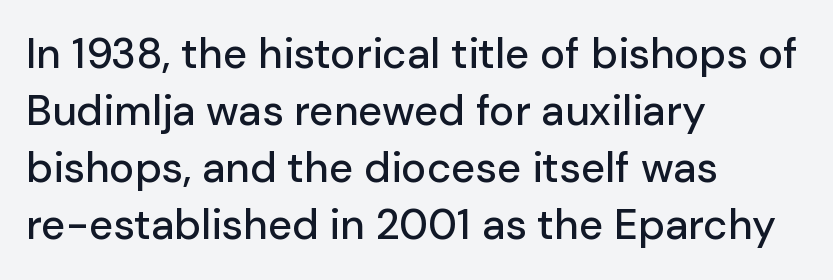
{"serif": "no", "italic": "no", "width": "normal", "stroke_contrast": "low", "x_height": "medium", "monospaced": "no", "underline": "no", "align": "left", "line_spacing": "normal", "line_spacing_ratio": 1.36, "letter_spacing": "normal", "letter_spacing_em": 0.0, "glyph_px": 42}
